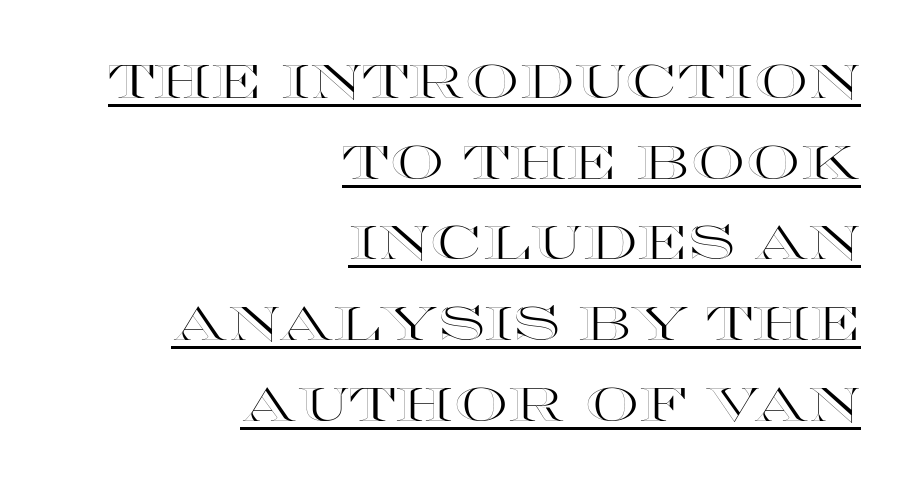
Q: Is the text italic (slanted)? A: No, it is upright.
Q: Is the text underlined? A: Yes.
Q: How is the paragraph aligned? A: Right-aligned.
Q: Is the spacing between letters normal or unusually wide? A: Normal.
Q: Is the spacing between lines tight, normal or loose? A: Normal.
Q: Width (condensed, normal, or wide)? A: Wide.
Q: x-height? A: Large.
Q: Monospaced? A: No.
